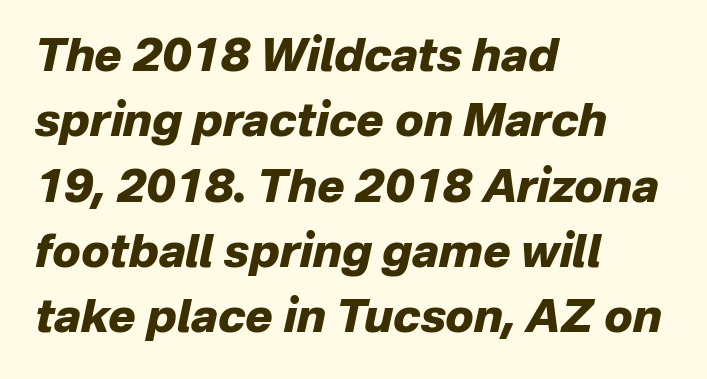
Horizontally, the lines are justified to the leading edge only. Descenders hang freely into open space. The face used here has a pronounced slope to its letters. Do the characters align in a grid? No, the font is proportional.
